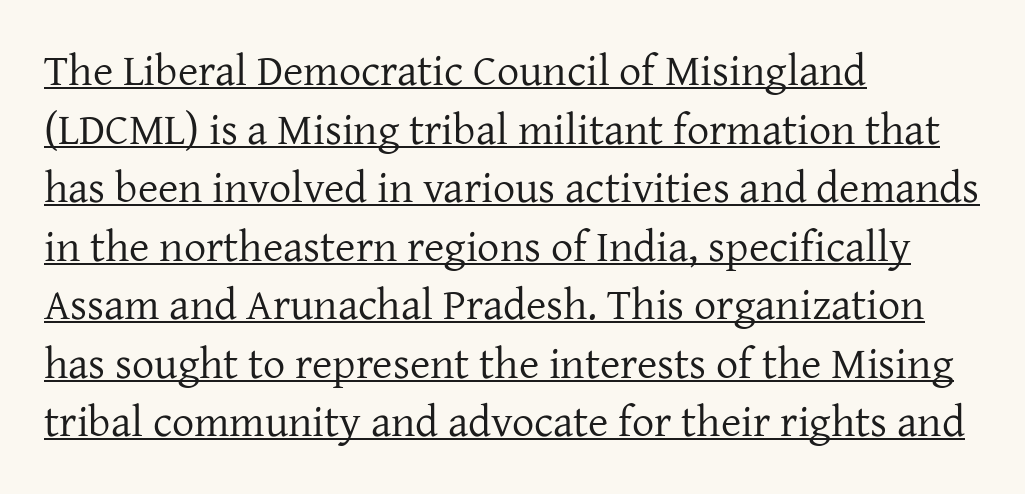
The image shows 44 px regular-weight serif type, upright; set left-aligned, normal line spacing (1.33x), normal letter spacing, underlined; low stroke contrast and a medium x-height.
